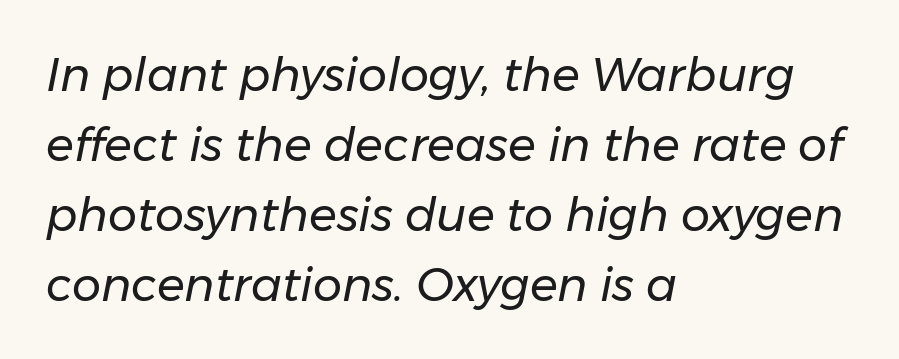
{"italic": "yes", "lean": "right", "slant_degrees": 11, "bold": "no", "weight": "regular", "width": "normal", "stroke_contrast": "low", "x_height": "medium", "monospaced": "no", "underline": "no", "align": "left", "line_spacing": "normal", "line_spacing_ratio": 1.52, "letter_spacing": "normal", "letter_spacing_em": 0.0, "glyph_px": 46}
